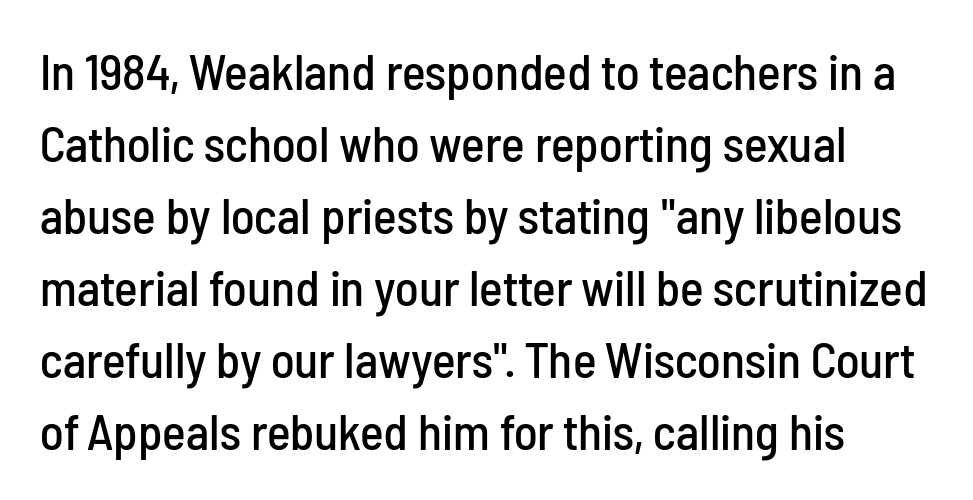
Q: Is the text italic (slanted)? A: No, it is upright.
Q: Is the typeface a serif or a sans-serif typeface? A: Sans-serif.
Q: Is the text underlined? A: No.
Q: Is the spacing between letters normal or unusually wide? A: Normal.
Q: Is the spacing between lines tight, normal or loose? A: Normal.
Q: Width (condensed, normal, or wide)? A: Condensed.
Q: Stroke contrast? A: Low.
Q: x-height? A: Medium.
Q: Monospaced? A: No.
